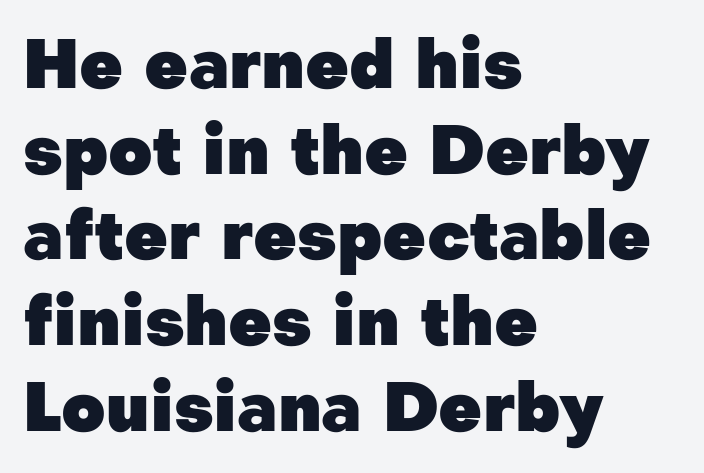
Q: Is the text bold? A: Yes.
Q: Is the text italic (slanted)? A: No, it is upright.
Q: Is the typeface a serif or a sans-serif typeface? A: Sans-serif.
Q: Is the text underlined? A: No.
Q: How is the paragraph aligned? A: Left-aligned.
Q: Is the spacing between letters normal or unusually wide? A: Normal.
Q: Is the spacing between lines tight, normal or loose? A: Normal.
Q: Width (condensed, normal, or wide)? A: Normal.
Q: Stroke contrast? A: Low.
Q: x-height? A: Medium.
Q: Monospaced? A: No.
